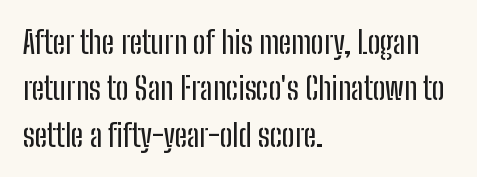
The image shows 31 px condensed sans-serif type, upright; set left-aligned, normal line spacing (1.5x), normal letter spacing, not underlined; low stroke contrast and a medium x-height.
